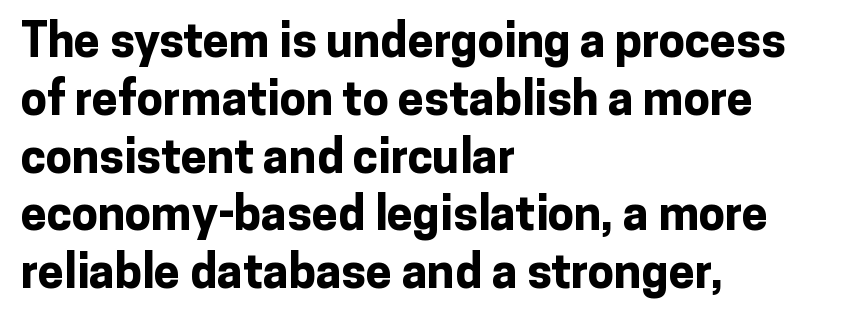
Q: Is the text bold? A: Yes.
Q: Is the text italic (slanted)? A: No, it is upright.
Q: Is the typeface a serif or a sans-serif typeface? A: Sans-serif.
Q: Is the text underlined? A: No.
Q: How is the paragraph aligned? A: Left-aligned.
Q: Is the spacing between letters normal or unusually wide? A: Normal.
Q: Width (condensed, normal, or wide)? A: Normal.
Q: Stroke contrast? A: Low.
Q: x-height? A: Medium.
Q: Monospaced? A: No.
